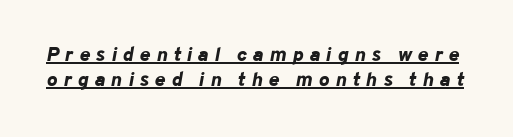
Characters follow at a spacing far wider than the type designer built in. Does a line run under the words? Yes, clearly. The font is running at its bold setting. Students, observe: this is what conventionally led text looks like. Slant detected: the letters are inclined.
